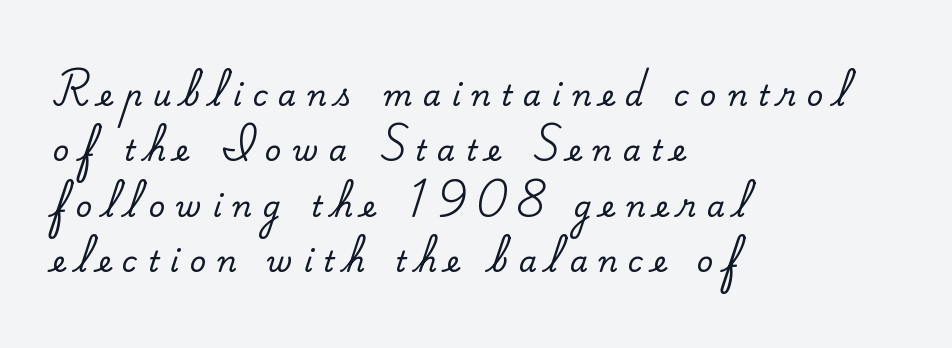
{"serif": "yes", "width": "normal", "stroke_contrast": "medium", "x_height": "small", "monospaced": "no", "underline": "no", "align": "left", "line_spacing": "loose", "line_spacing_ratio": 1.91, "letter_spacing": "wide", "letter_spacing_em": 0.37, "glyph_px": 29}
